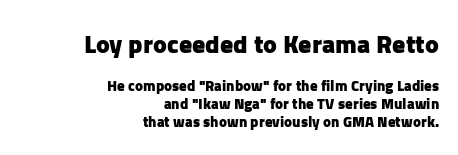
Large over small — that's the arrangement of the two blocks here. Quick note: not italic, upright. This sample is right-justified, so line beginnings fall wherever the words allow. Compared with typical body copy, the letter spacing here is the same. The letters are bold, with thick, heavy strokes.
